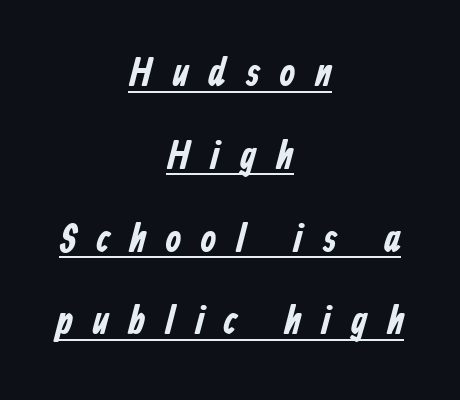
{"serif": "no", "bold": "yes", "weight": "bold", "width": "condensed", "stroke_contrast": "low", "x_height": "medium", "monospaced": "no", "underline": "yes", "align": "center", "line_spacing": "loose", "line_spacing_ratio": 2.07, "letter_spacing": "wide", "letter_spacing_em": 0.5, "glyph_px": 40}
